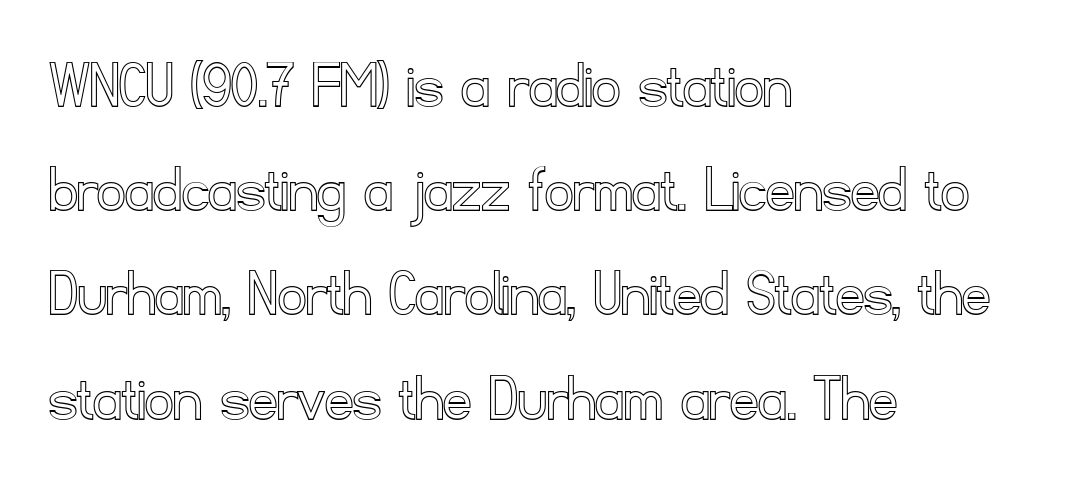
Underlining? Definitely not there. Observe the ordinary spacing: letters are neighbours, not strangers. The face used here is proportionally spaced, like ordinary book or web type. The letters stand upright; this is a roman face. Visually the block forms a straight wall on the left and a jagged coastline on the right.
